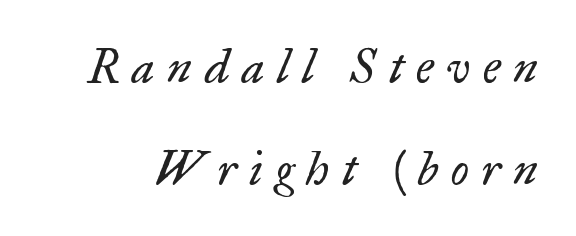
The image shows 47 px regular-weight serif type, italic (leaning right); set loose line spacing (2.17x), unusually wide letter spacing (+0.27 em), not underlined; low stroke contrast and a small x-height.
